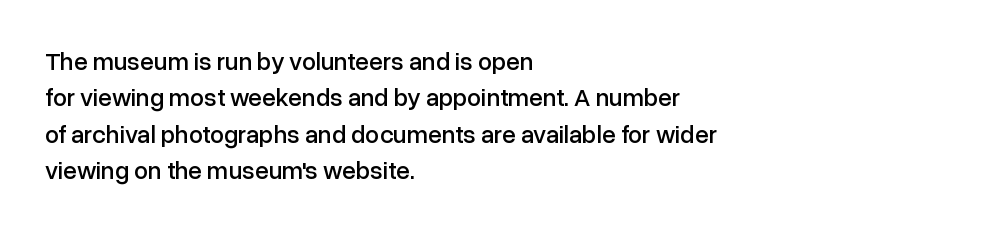
Q: Is the text italic (slanted)? A: No, it is upright.
Q: Is the text underlined? A: No.
Q: How is the paragraph aligned? A: Left-aligned.
Q: Is the spacing between letters normal or unusually wide? A: Normal.
Q: Is the spacing between lines tight, normal or loose? A: Normal.
